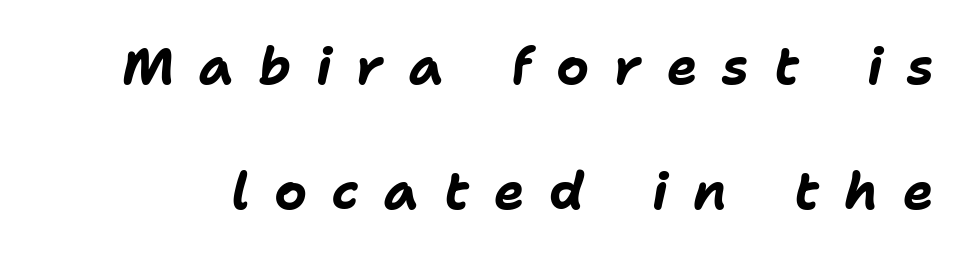
The image shows 51 px bold type, italic (leaning right); set loose line spacing (2.46x), unusually wide letter spacing (+0.49 em), not underlined; low stroke contrast and a medium x-height.
